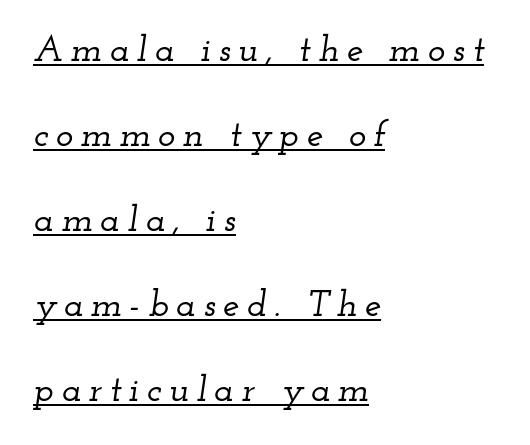
The image shows 37 px wide serif type, italic (leaning right); set left-aligned, loose line spacing (2.3x), unusually wide letter spacing (+0.2 em), underlined; low stroke contrast and a small x-height.
